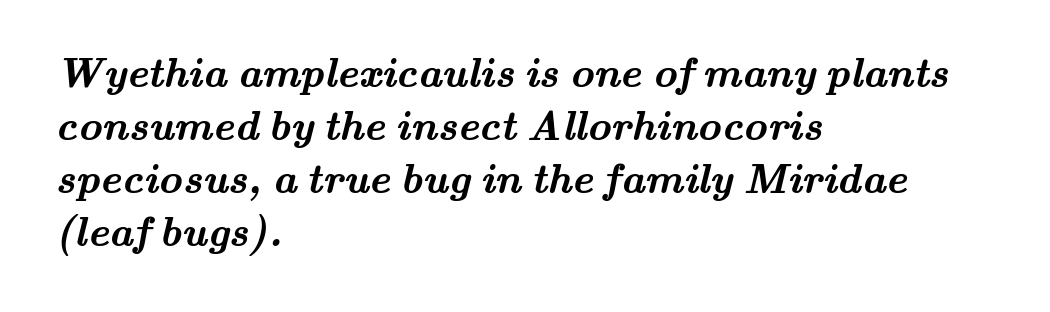
Heavy-handed strokes throughout: this text is bold. This sample has the flowing, uneven cadence of proportional lettering. Typeset ragged right — the left edge is the straight one. Quick note: underline off. Is this a sans? No — the strokes have serifs.
